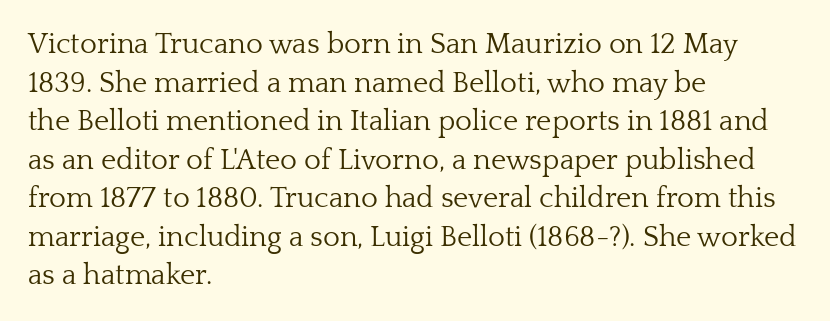
The space directly below the letters is spotless. Looks like regular typesetting: each glyph gets only the width it needs. Typographically, this falls in the serif category. The leading is moderate, giving the passage an even texture. These lines stack with their left ends in a neat column.
